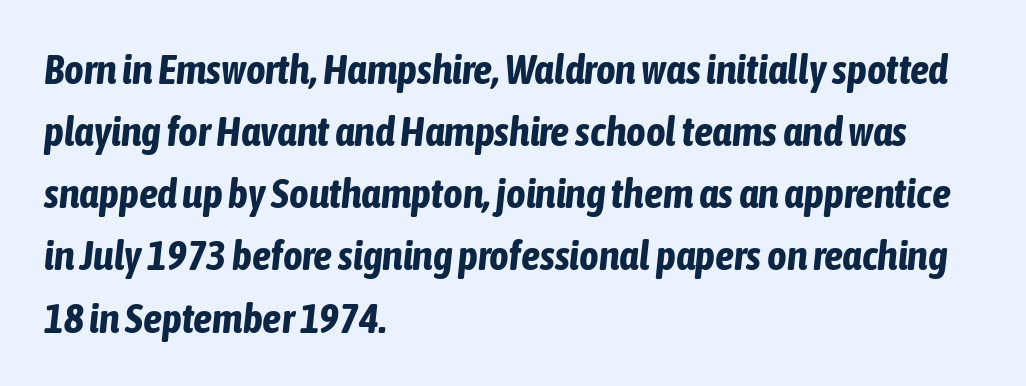
{"italic": "yes", "lean": "right", "slant_degrees": 6, "bold": "yes", "weight": "bold", "width": "condensed", "stroke_contrast": "low", "x_height": "medium", "monospaced": "no", "underline": "no", "align": "left", "line_spacing": "normal", "line_spacing_ratio": 1.48, "letter_spacing": "normal", "letter_spacing_em": 0.0, "glyph_px": 42}
